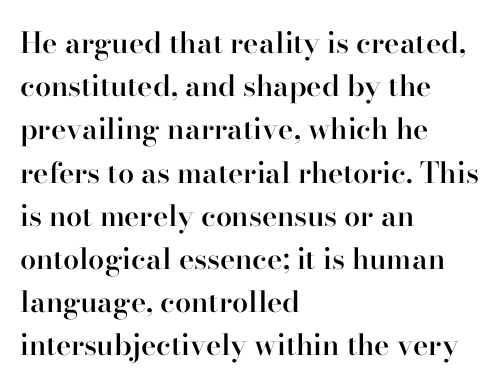
The image shows 29 px semibold serif type, upright; set left-aligned, normal line spacing (1.49x), normal letter spacing, not underlined; high stroke contrast and a small x-height.
